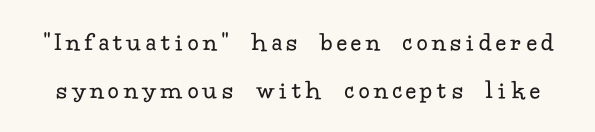
The image shows 27 px text type, upright; set line spacing 1.76x, unusually wide letter spacing (+0.2 em), not underlined.
